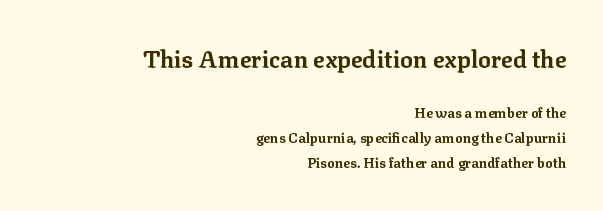
The image shows 24 px bold type, upright; set right-aligned, line spacing 1.81x, normal letter spacing, not underlined; the first (top) block is 1.71x larger.
